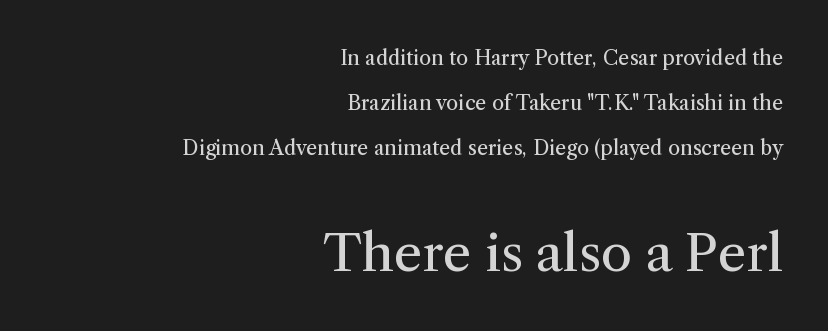
Q: Is the text bold? A: No.
Q: Is the text italic (slanted)? A: No, it is upright.
Q: Is the typeface a serif or a sans-serif typeface? A: Serif.
Q: Is the text underlined? A: No.
Q: How is the paragraph aligned? A: Right-aligned.
Q: Is the spacing between letters normal or unusually wide? A: Normal.
Q: Is the spacing between lines tight, normal or loose? A: Loose.
Q: Which block of text is set in a larger size, the first (top) or the second (bottom)? A: The second (bottom) one.
Q: Width (condensed, normal, or wide)? A: Normal.
Q: Stroke contrast? A: Medium.
Q: x-height? A: Medium.
Q: Monospaced? A: No.
